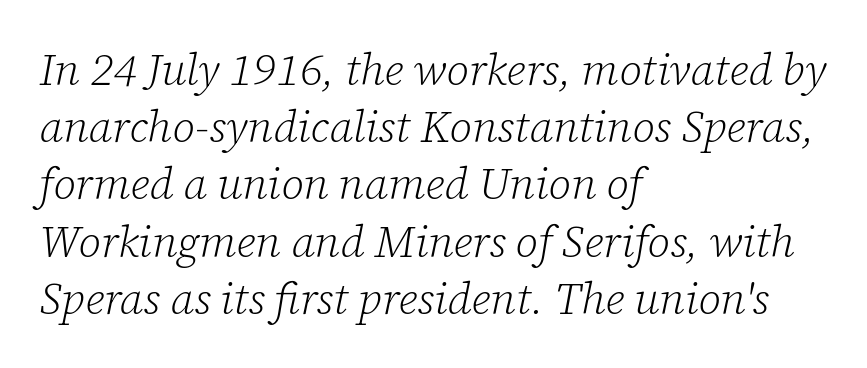
{"serif": "yes", "italic": "yes", "lean": "right", "slant_degrees": 12, "bold": "no", "weight": "light", "width": "normal", "stroke_contrast": "low", "x_height": "medium", "monospaced": "no", "underline": "no", "align": "left", "line_spacing": "normal", "line_spacing_ratio": 1.3, "letter_spacing": "normal", "letter_spacing_em": 0.0, "glyph_px": 44}
